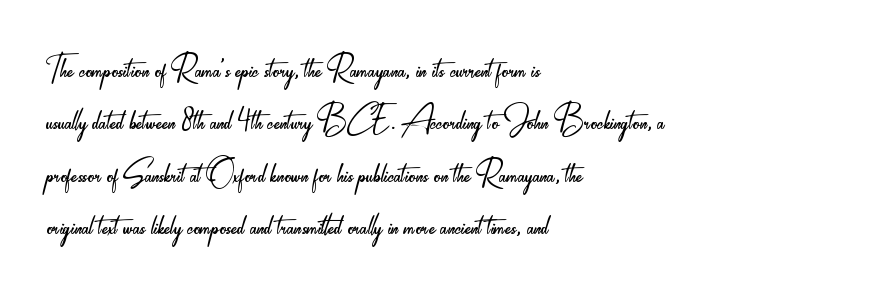
{"serif": "no", "bold": "no", "weight": "light", "width": "condensed", "stroke_contrast": "low", "x_height": "small", "monospaced": "no", "underline": "no", "align": "left", "line_spacing_ratio": 1.22, "letter_spacing": "normal", "letter_spacing_em": 0.0, "glyph_px": 43}
